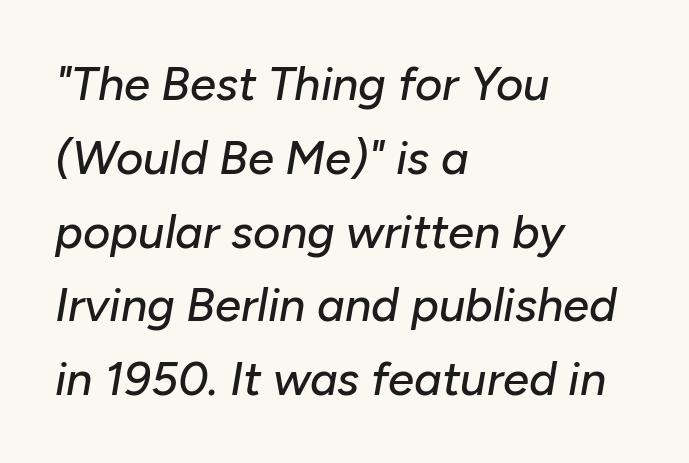
Line beginnings align vertically; line endings do not. Quick note: italic. Do the characters align in a grid? No, the font is proportional. Nothing unusual about the tracking: characters are spaced as the font intends. Students, observe: this is what conventionally led text looks like. Letters rest on an invisible, unmarked baseline.
